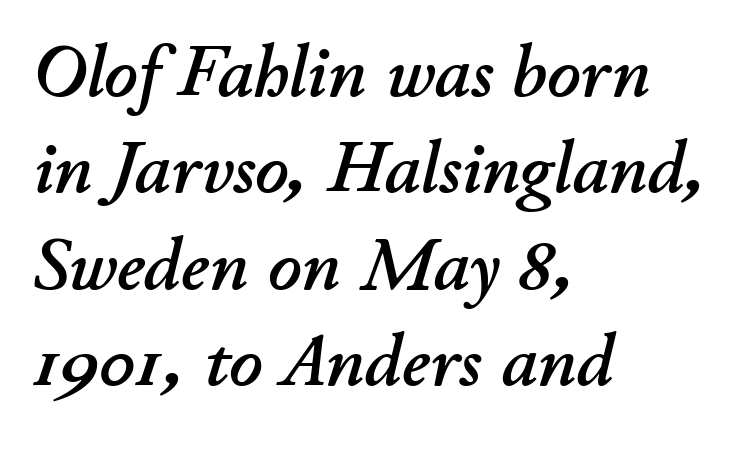
The image shows 73 px text type, italic (leaning right); set left-aligned, normal line spacing (1.32x), normal letter spacing, not underlined; low stroke contrast and a small x-height.
